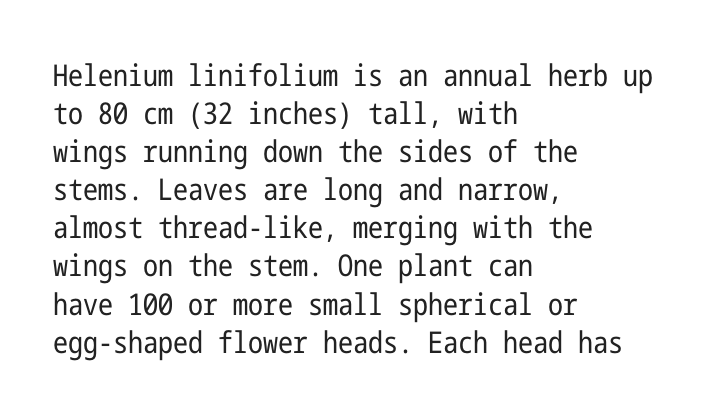
Q: Is the text bold? A: No.
Q: Is the text italic (slanted)? A: No, it is upright.
Q: Is the typeface a serif or a sans-serif typeface? A: Sans-serif.
Q: Is the text underlined? A: No.
Q: How is the paragraph aligned? A: Left-aligned.
Q: Is the spacing between letters normal or unusually wide? A: Normal.
Q: Is the spacing between lines tight, normal or loose? A: Normal.
Q: Width (condensed, normal, or wide)? A: Condensed.
Q: Stroke contrast? A: Low.
Q: x-height? A: Medium.
